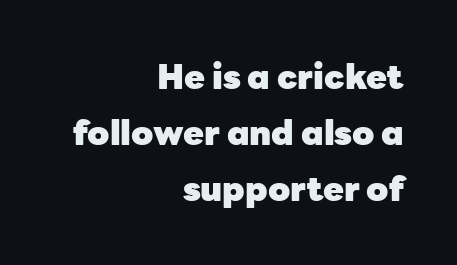
{"serif": "no", "italic": "no", "bold": "yes", "weight": "heavy", "width": "normal", "stroke_contrast": "low", "x_height": "medium", "monospaced": "no", "underline": "no", "align": "right", "line_spacing": "normal", "line_spacing_ratio": 1.65, "letter_spacing": "normal", "letter_spacing_em": 0.0, "glyph_px": 34}
